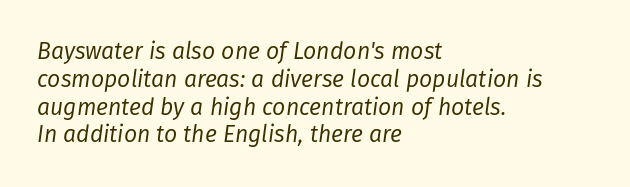
The image shows 23 px text type, italic (leaning right); set left-aligned, line spacing 1.21x, normal letter spacing, not underlined.
